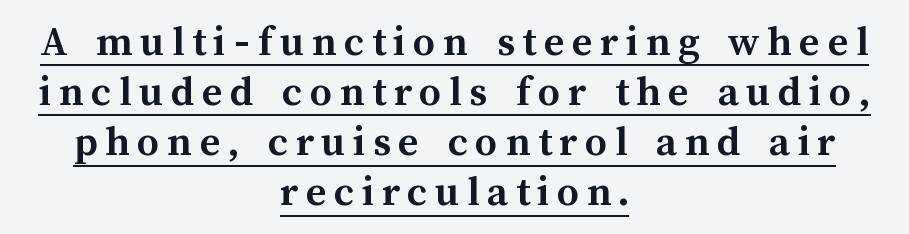
Q: Is the text bold? A: Yes.
Q: Is the text italic (slanted)? A: No, it is upright.
Q: Is the text underlined? A: Yes.
Q: How is the paragraph aligned? A: Centered.
Q: Is the spacing between lines tight, normal or loose? A: Tight.
Q: Width (condensed, normal, or wide)? A: Normal.
Q: Stroke contrast? A: Medium.
Q: x-height? A: Medium.
Q: Monospaced? A: No.
